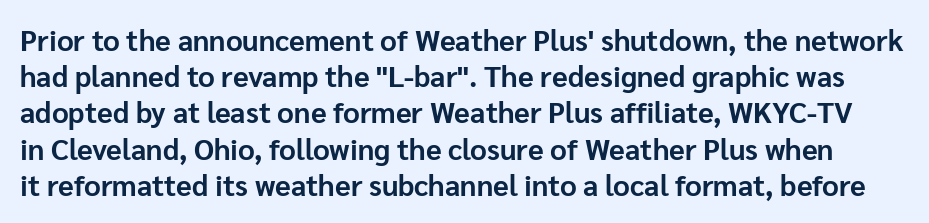
Q: Is the text bold? A: Yes.
Q: Is the text italic (slanted)? A: No, it is upright.
Q: Is the typeface a serif or a sans-serif typeface? A: Sans-serif.
Q: Is the text underlined? A: No.
Q: Is the spacing between letters normal or unusually wide? A: Normal.
Q: Is the spacing between lines tight, normal or loose? A: Normal.
Q: Width (condensed, normal, or wide)? A: Normal.
Q: Stroke contrast? A: Low.
Q: x-height? A: Medium.
Q: Monospaced? A: No.
